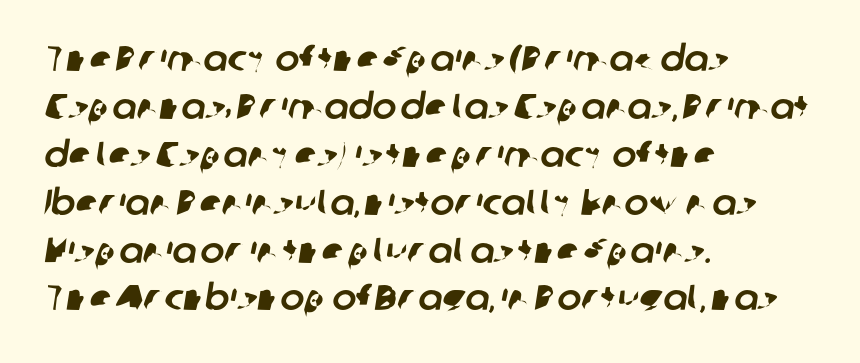
Type style note: lacks serifs. Reading down the block, your eye returns to a fixed left position each line. Words float on clear page, feet unadorned. Think of a printed novel: that variable character pitch is what you see here.
